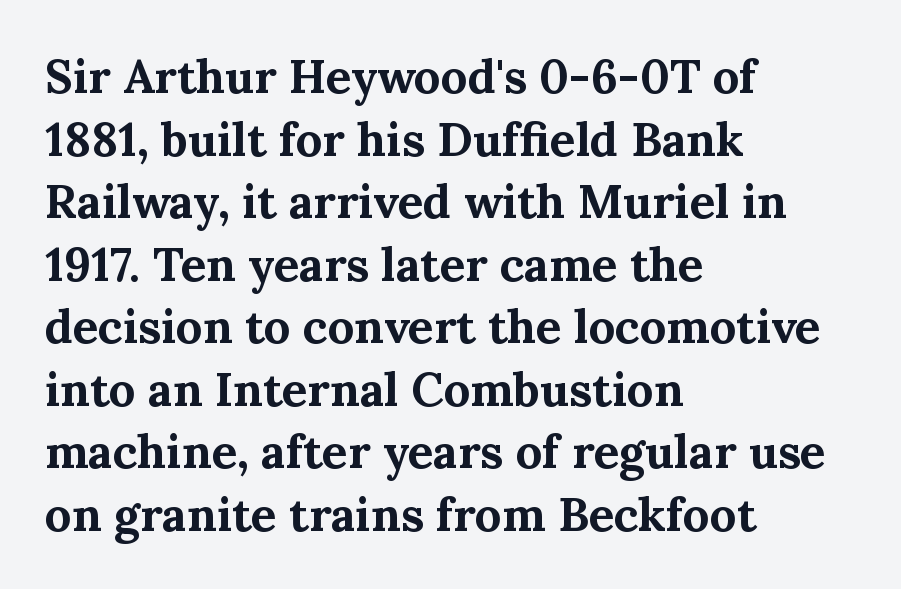
Q: Is the text bold? A: Yes.
Q: Is the text italic (slanted)? A: No, it is upright.
Q: Is the typeface a serif or a sans-serif typeface? A: Serif.
Q: Is the text underlined? A: No.
Q: How is the paragraph aligned? A: Left-aligned.
Q: Is the spacing between letters normal or unusually wide? A: Normal.
Q: Is the spacing between lines tight, normal or loose? A: Normal.
Q: Width (condensed, normal, or wide)? A: Normal.
Q: Stroke contrast? A: Medium.
Q: x-height? A: Medium.
Q: Monospaced? A: No.
